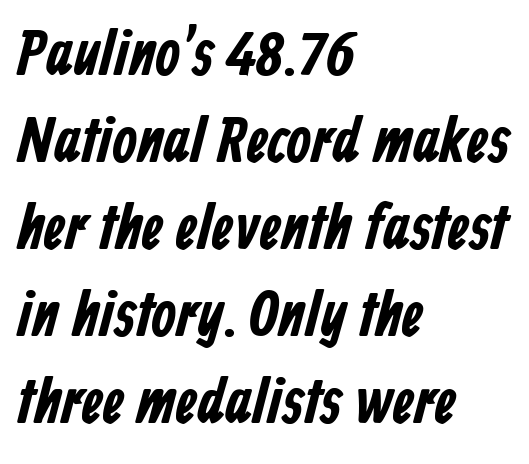
Q: Is the text bold? A: Yes.
Q: Is the typeface a serif or a sans-serif typeface? A: Sans-serif.
Q: Is the text underlined? A: No.
Q: How is the paragraph aligned? A: Left-aligned.
Q: Is the spacing between letters normal or unusually wide? A: Normal.
Q: Is the spacing between lines tight, normal or loose? A: Normal.
Q: Width (condensed, normal, or wide)? A: Condensed.
Q: Stroke contrast? A: Low.
Q: x-height? A: Medium.
Q: Monospaced? A: No.
